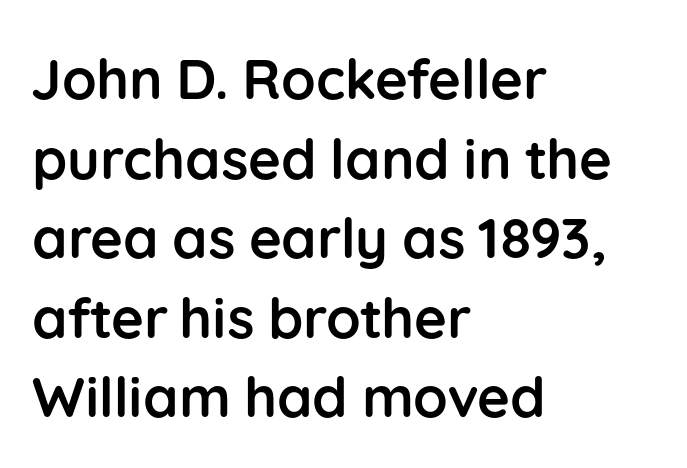
Q: Is the text bold? A: Yes.
Q: Is the text italic (slanted)? A: No, it is upright.
Q: Is the typeface a serif or a sans-serif typeface? A: Sans-serif.
Q: Is the text underlined? A: No.
Q: How is the paragraph aligned? A: Left-aligned.
Q: Is the spacing between letters normal or unusually wide? A: Normal.
Q: Is the spacing between lines tight, normal or loose? A: Normal.
Q: Width (condensed, normal, or wide)? A: Normal.
Q: Stroke contrast? A: Low.
Q: x-height? A: Medium.
Q: Monospaced? A: No.
